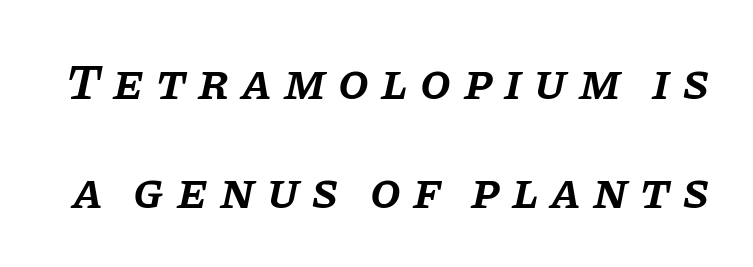
The strokes are fattened partway — semibold, not bold. A bare baseline throughout the passage. In terms of letterspacing, this is a distinctly airy, spread setting. You could not count columns in this text — the font is proportionally spaced. One glance says open: line gaps are wider than usual.
